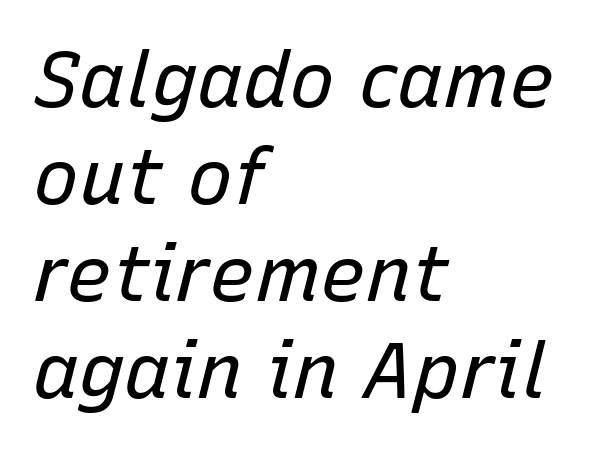
{"italic": "yes", "lean": "right", "slant_degrees": 15, "bold": "no", "weight": "regular", "width": "normal", "stroke_contrast": "low", "x_height": "medium", "monospaced": "no", "underline": "no", "align": "left", "line_spacing": "normal", "line_spacing_ratio": 1.26, "letter_spacing": "normal", "letter_spacing_em": 0.0, "glyph_px": 77}
